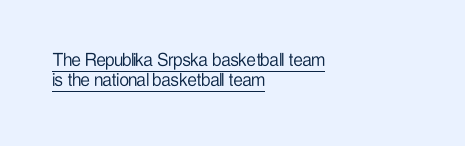
{"italic": "no", "bold": "no", "underline": "yes", "align": "left", "line_spacing": "tight", "line_spacing_ratio": 0.95, "letter_spacing": "normal", "letter_spacing_em": 0.0, "glyph_px": 21}
